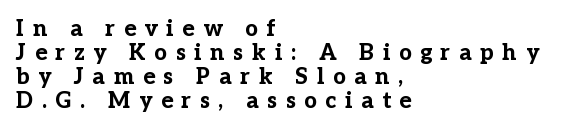
The image shows 22 px bold type, upright; set left-aligned, tight line spacing (1.09x), unusually wide letter spacing (+0.4 em), not underlined.
